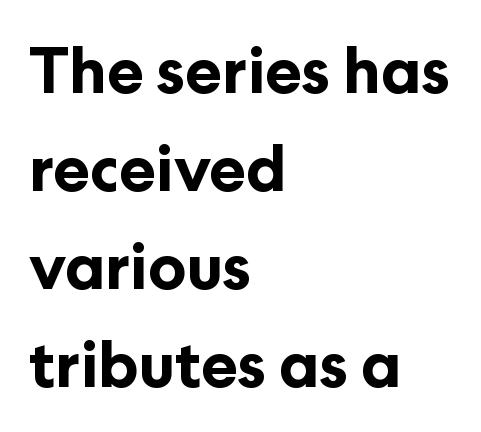
The rendering uses natural spacing where letterforms have individual widths. The typeface chosen for these lines omits serifs. This rendering uses left alignment, leaving the right contour irregular. A roman cut, with each character standing at attention. Interline gaps are of average width in this sample.
